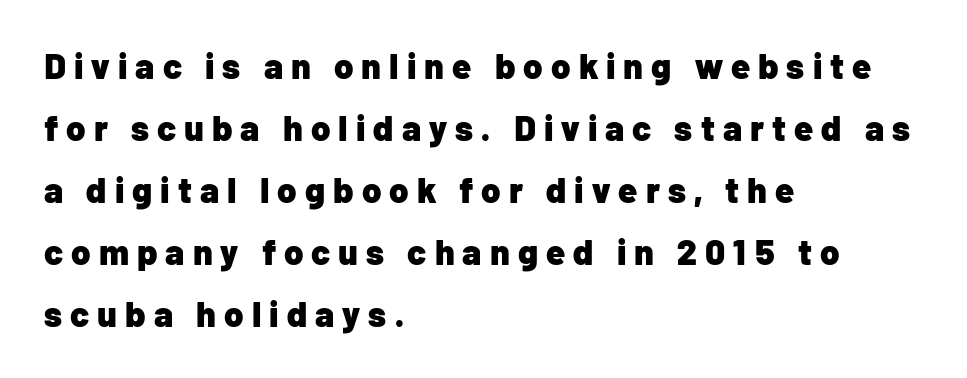
The image shows 35 px heavy sans-serif type, upright; set left-aligned, line spacing 1.77x, unusually wide letter spacing (+0.23 em), not underlined; low stroke contrast and a medium x-height.
